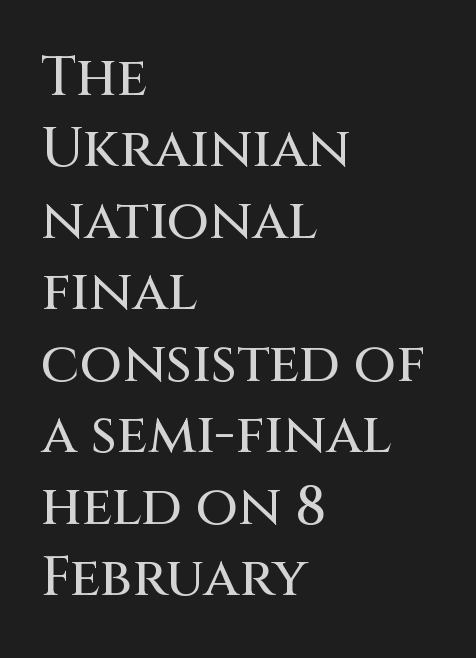
The image shows 55 px sans-serif type, upright; set left-aligned, normal line spacing (1.3x), normal letter spacing, not underlined; medium stroke contrast and a large x-height.
